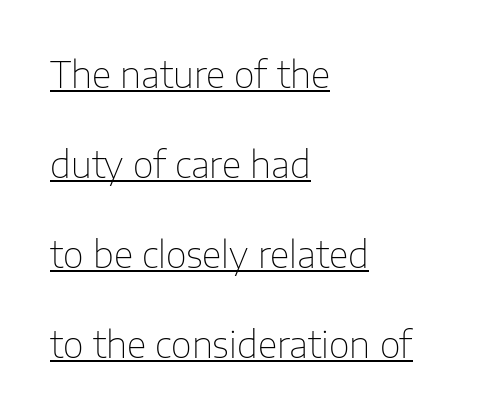
Q: Is the text bold? A: No.
Q: Is the text italic (slanted)? A: No, it is upright.
Q: Is the typeface a serif or a sans-serif typeface? A: Sans-serif.
Q: Is the text underlined? A: Yes.
Q: How is the paragraph aligned? A: Left-aligned.
Q: Is the spacing between letters normal or unusually wide? A: Normal.
Q: Is the spacing between lines tight, normal or loose? A: Loose.
Q: Width (condensed, normal, or wide)? A: Normal.
Q: Stroke contrast? A: Low.
Q: x-height? A: Medium.
Q: Monospaced? A: No.
